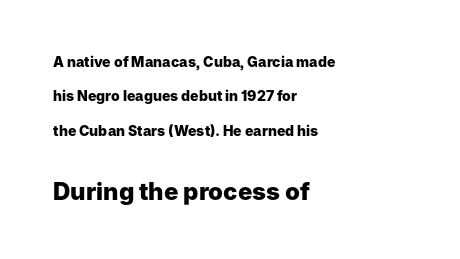
Q: Is the text bold? A: Yes.
Q: Is the text italic (slanted)? A: No, it is upright.
Q: Is the text underlined? A: No.
Q: How is the paragraph aligned? A: Left-aligned.
Q: Is the spacing between letters normal or unusually wide? A: Normal.
Q: Is the spacing between lines tight, normal or loose? A: Loose.
Q: Which block of text is set in a larger size, the first (top) or the second (bottom)? A: The second (bottom) one.
